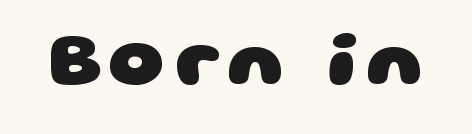
Has an underline been added? It has not. Emphasis by weight is at full strength: bold. The letters carry no serifs — their stems end cleanly without finishing strokes. Looks like regular typesetting: each glyph gets only the width it needs.
